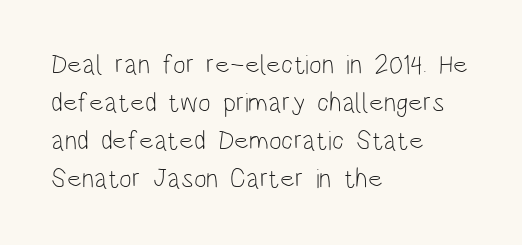
The designer left line spacing at the default. A classic flush-left, rag-right setting is used for this passage. The font sits on the lighter half of the weight spectrum, regular included. The letters stand straight up with perfectly vertical stems. No word sits above an underline.
